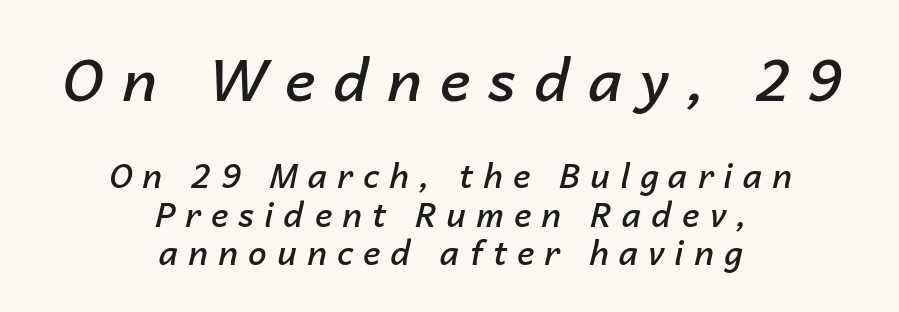
{"italic": "yes", "lean": "right", "slant_degrees": 14, "bold": "semi", "weight": "semibold", "width": "normal", "stroke_contrast": "low", "x_height": "medium", "monospaced": "no", "underline": "no", "align": "center", "line_spacing_ratio": 1.17, "letter_spacing": "wide", "letter_spacing_em": 0.31, "larger_block": "first", "size_ratio": 1.76, "glyph_px": 58}
